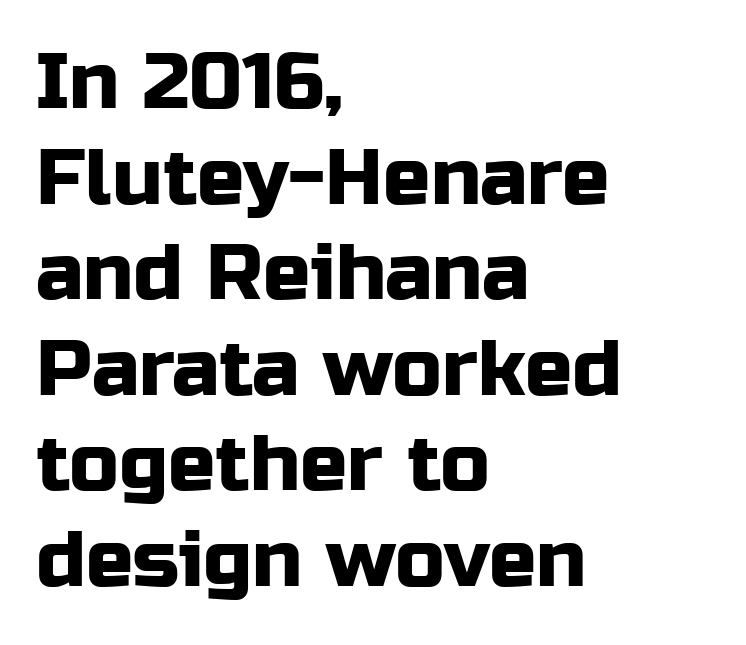
Has an underline been added? It has not. The type sits square on the baseline with zero lean. These lines are rendered in a variable-pitch font. Look at the tracking — it's just the regular setting, nothing added. Teacher's note: observe the even left margin — that is flush-left alignment.
